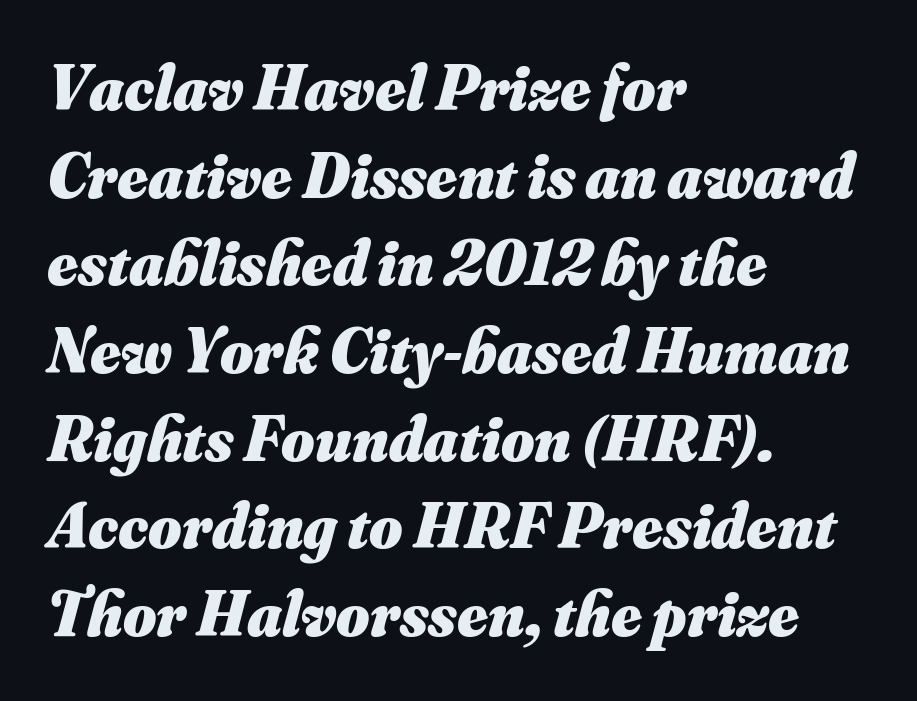
{"italic": "yes", "lean": "right", "slant_degrees": 16, "bold": "yes", "weight": "heavy", "width": "normal", "stroke_contrast": "medium", "x_height": "small", "monospaced": "no", "underline": "no", "align": "left", "line_spacing": "normal", "line_spacing_ratio": 1.37, "letter_spacing": "normal", "letter_spacing_em": 0.0, "glyph_px": 64}
